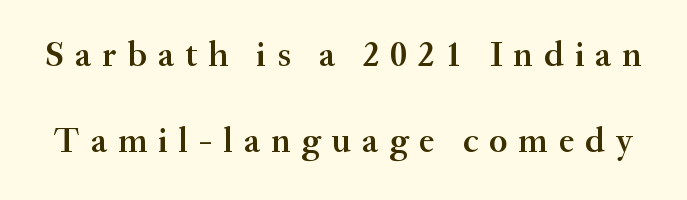
Q: Is the text bold? A: Semi-bold.
Q: Is the text italic (slanted)? A: No, it is upright.
Q: Is the typeface a serif or a sans-serif typeface? A: Serif.
Q: Is the text underlined? A: No.
Q: Is the spacing between letters normal or unusually wide? A: Unusually wide.
Q: Is the spacing between lines tight, normal or loose? A: Loose.
Q: Width (condensed, normal, or wide)? A: Normal.
Q: Stroke contrast? A: Medium.
Q: x-height? A: Small.
Q: Monospaced? A: No.
